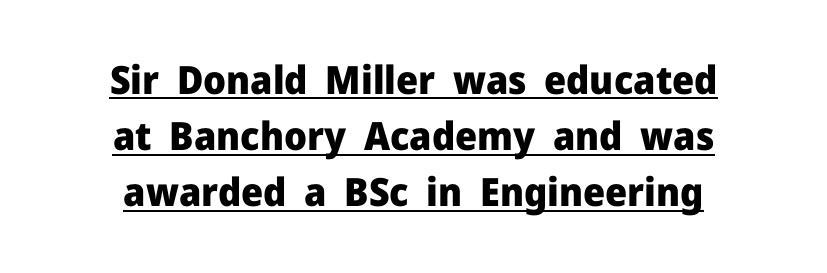
{"serif": "no", "italic": "no", "bold": "yes", "weight": "heavy", "width": "normal", "stroke_contrast": "low", "x_height": "medium", "monospaced": "no", "underline": "yes", "align": "center", "line_spacing": "normal", "line_spacing_ratio": 1.44, "letter_spacing": "normal", "letter_spacing_em": 0.0, "glyph_px": 39}
